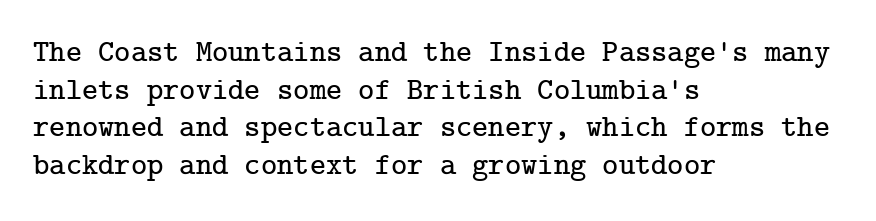
Q: Is the text italic (slanted)? A: No, it is upright.
Q: Is the typeface a serif or a sans-serif typeface? A: Serif.
Q: Is the text underlined? A: No.
Q: How is the paragraph aligned? A: Left-aligned.
Q: Is the spacing between letters normal or unusually wide? A: Normal.
Q: Width (condensed, normal, or wide)? A: Normal.
Q: Stroke contrast? A: Low.
Q: x-height? A: Medium.
